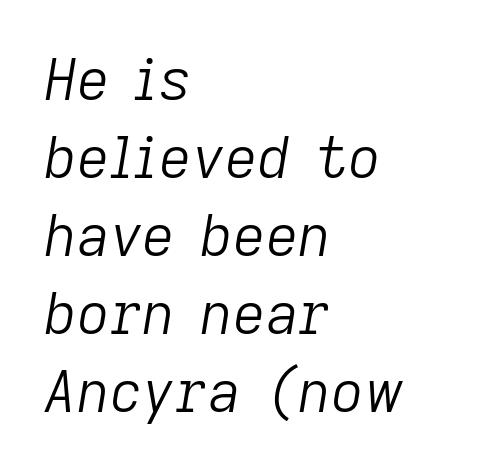
The image shows 57 px light type, italic (leaning right); set left-aligned, normal line spacing (1.37x), normal letter spacing, not underlined; low stroke contrast and a medium x-height.
